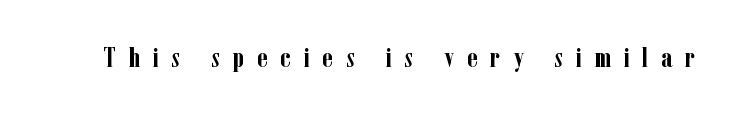
The image shows 27 px bold type, upright; set unusually wide letter spacing (+0.47 em), not underlined.
